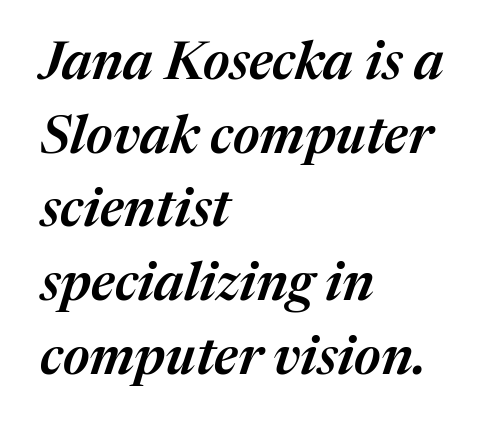
The image shows 53 px semibold type, italic (leaning right); set left-aligned, normal line spacing (1.39x), normal letter spacing, not underlined; medium stroke contrast and a medium x-height.
